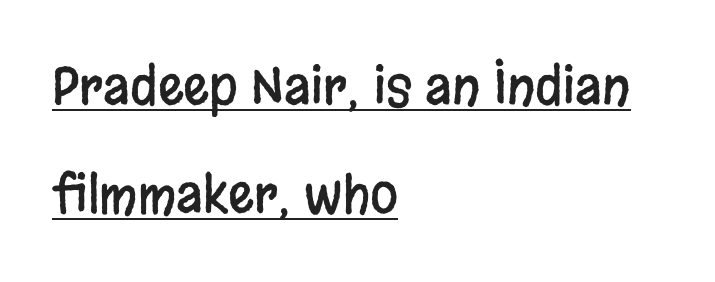
Q: Is the text italic (slanted)? A: No, it is upright.
Q: Is the typeface a serif or a sans-serif typeface? A: Sans-serif.
Q: Is the text underlined? A: Yes.
Q: How is the paragraph aligned? A: Left-aligned.
Q: Is the spacing between letters normal or unusually wide? A: Normal.
Q: Is the spacing between lines tight, normal or loose? A: Loose.
Q: Width (condensed, normal, or wide)? A: Condensed.
Q: Stroke contrast? A: Low.
Q: x-height? A: Large.
Q: Monospaced? A: No.
